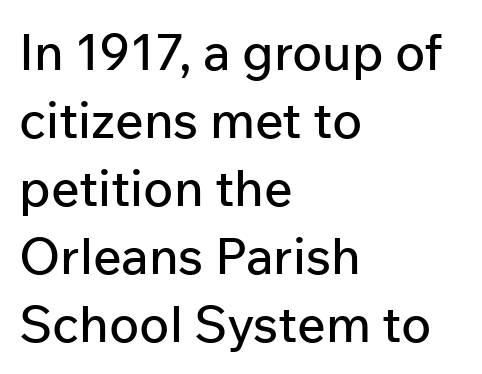
The image shows 50 px sans-serif type, upright; set left-aligned, normal line spacing (1.36x), normal letter spacing, not underlined; low stroke contrast and a medium x-height.
